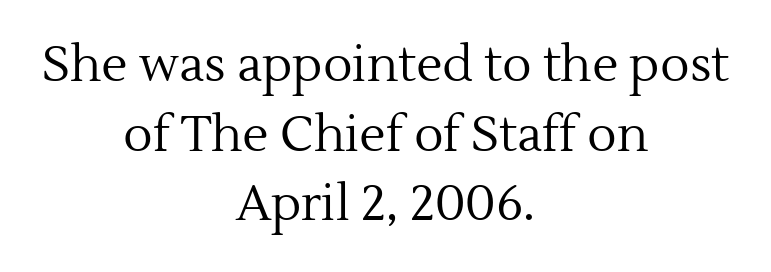
Line spacing here is normal. The typesetting does not lean heavy: it is not bold. Glyph-to-glyph distance matches everyday printed text. Quick note: not italic, upright.
